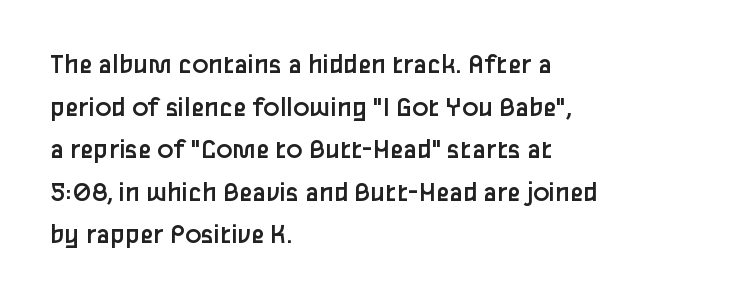
The image shows 30 px regular-weight sans-serif type, upright; set left-aligned, normal line spacing (1.42x), normal letter spacing, not underlined; low stroke contrast and a medium x-height.
